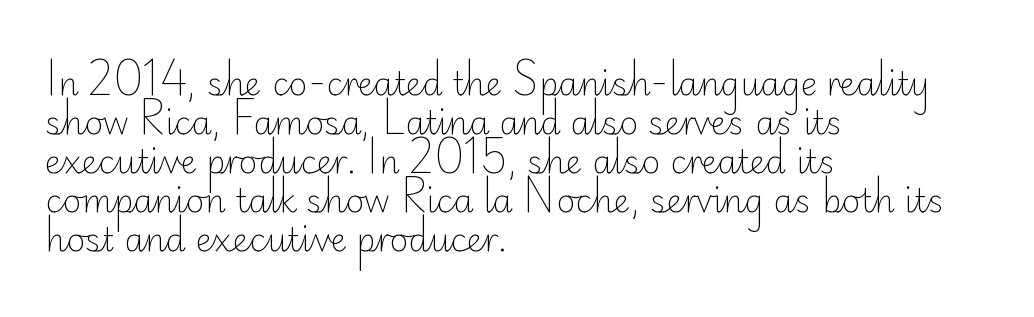
{"serif": "no", "italic": "no", "bold": "no", "weight": "light", "width": "normal", "stroke_contrast": "low", "x_height": "small", "monospaced": "no", "underline": "no", "align": "left", "line_spacing_ratio": 1.22, "letter_spacing": "normal", "letter_spacing_em": 0.0, "glyph_px": 32}
